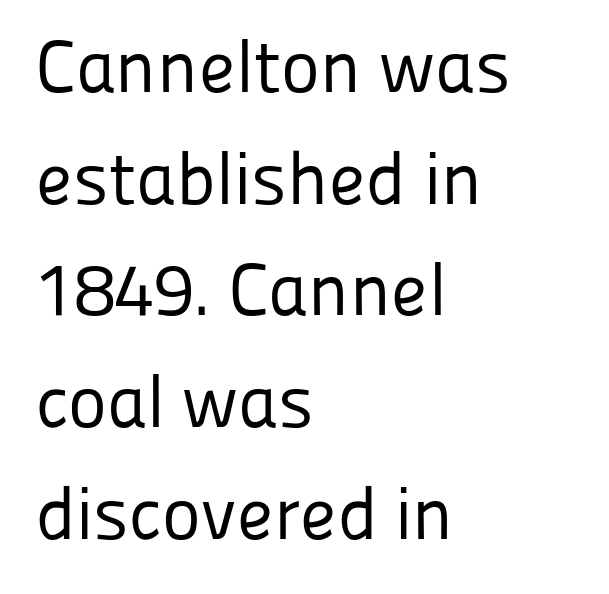
The passage shown is not underscored anywhere. Designer's note — italics off, roman on. These lines are rendered in a variable-pitch font. The tracking reads as untouched default to a designer's eye. I'd call this a sans setting — the letters go barefoot.
